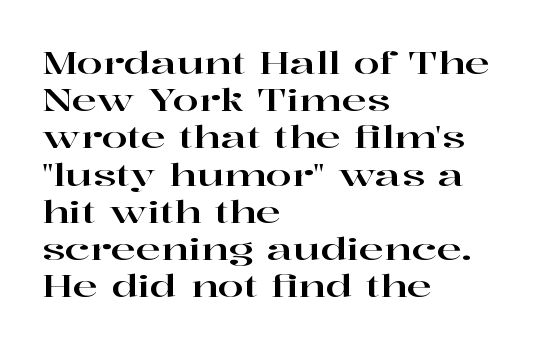
Q: Is the text italic (slanted)? A: No, it is upright.
Q: Is the typeface a serif or a sans-serif typeface? A: Serif.
Q: Is the text underlined? A: No.
Q: How is the paragraph aligned? A: Left-aligned.
Q: Is the spacing between letters normal or unusually wide? A: Normal.
Q: Width (condensed, normal, or wide)? A: Wide.
Q: Stroke contrast? A: High.
Q: x-height? A: Medium.
Q: Monospaced? A: No.
